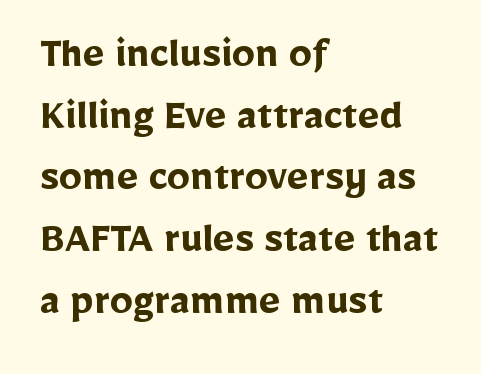
{"serif": "no", "italic": "no", "bold": "yes", "weight": "semibold", "width": "normal", "stroke_contrast": "low", "x_height": "medium", "monospaced": "no", "underline": "no", "align": "left", "line_spacing": "normal", "line_spacing_ratio": 1.34, "letter_spacing": "normal", "letter_spacing_em": 0.0, "glyph_px": 46}
